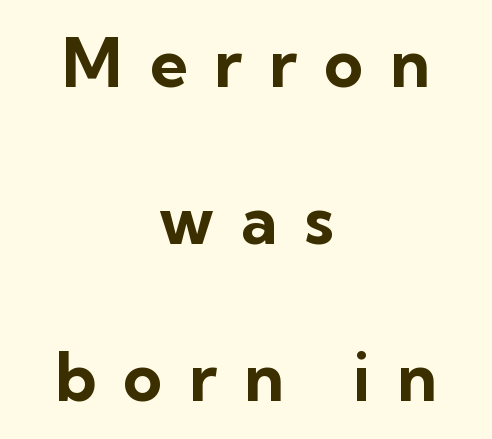
{"serif": "no", "italic": "no", "bold": "yes", "weight": "bold", "width": "normal", "stroke_contrast": "low", "x_height": "medium", "monospaced": "no", "underline": "no", "align": "center", "line_spacing": "loose", "line_spacing_ratio": 2.34, "letter_spacing": "wide", "letter_spacing_em": 0.4, "glyph_px": 67}
